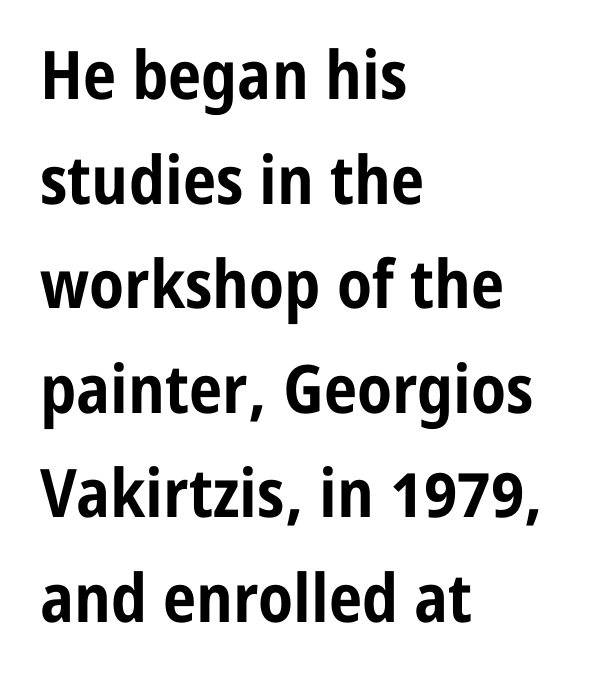
Q: Is the text bold? A: Yes.
Q: Is the text italic (slanted)? A: No, it is upright.
Q: Is the typeface a serif or a sans-serif typeface? A: Sans-serif.
Q: Is the text underlined? A: No.
Q: How is the paragraph aligned? A: Left-aligned.
Q: Is the spacing between letters normal or unusually wide? A: Normal.
Q: Is the spacing between lines tight, normal or loose? A: Normal.
Q: Width (condensed, normal, or wide)? A: Condensed.
Q: Stroke contrast? A: Low.
Q: x-height? A: Medium.
Q: Monospaced? A: No.
